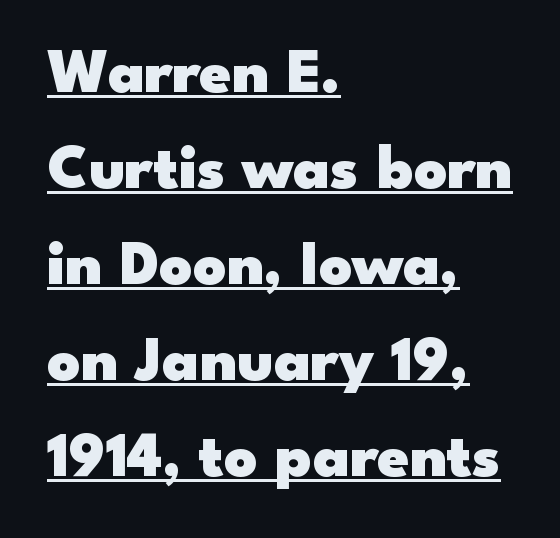
The image shows 64 px heavy, wide sans-serif type, upright; set left-aligned, normal line spacing (1.5x), normal letter spacing, underlined; low stroke contrast and a small x-height.
